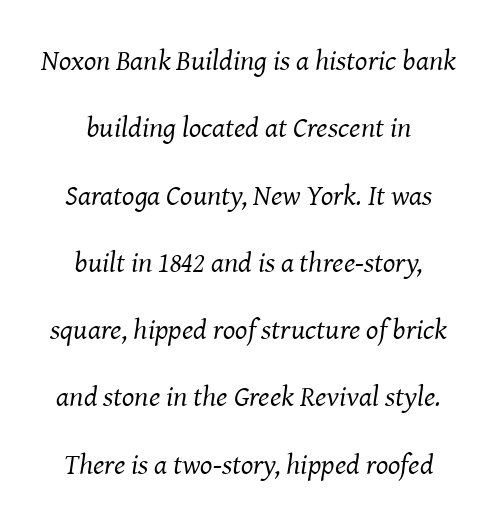
A bare baseline throughout the passage. Character widths vary here, with narrow letters taking less room than wide ones. The text carries the slant typical of an italic or oblique font. Students, note that the glyphs here touch the page at normal intervals.
